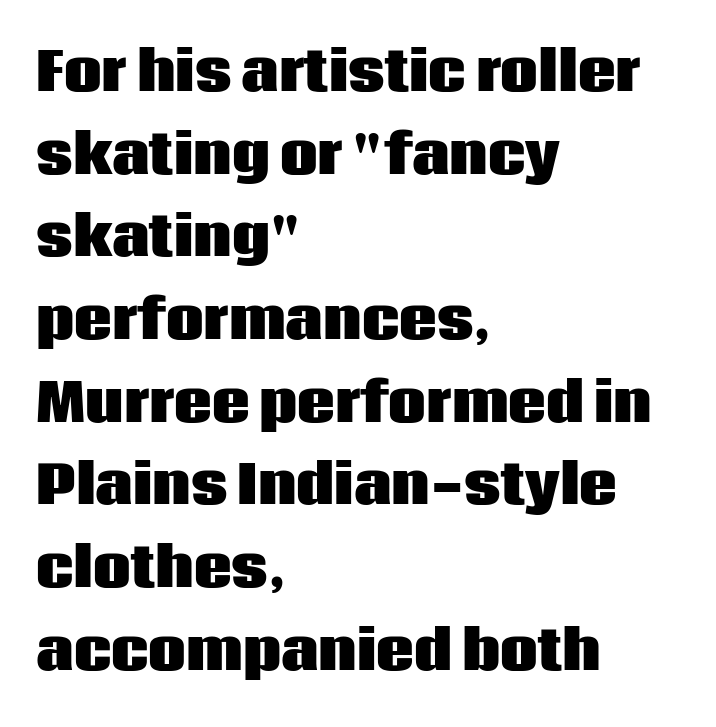
{"serif": "no", "italic": "no", "bold": "yes", "weight": "heavy", "width": "normal", "stroke_contrast": "low", "x_height": "large", "monospaced": "no", "underline": "no", "align": "left", "line_spacing": "normal", "line_spacing_ratio": 1.56, "letter_spacing": "normal", "letter_spacing_em": 0.0, "glyph_px": 53}
